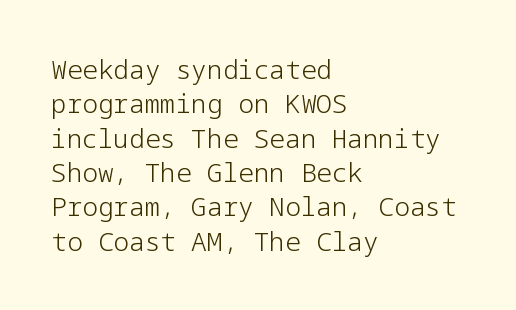
{"italic": "no", "bold": "no", "underline": "no", "align": "left", "line_spacing": "normal", "line_spacing_ratio": 1.32, "letter_spacing": "normal", "letter_spacing_em": 0.0, "glyph_px": 26}
